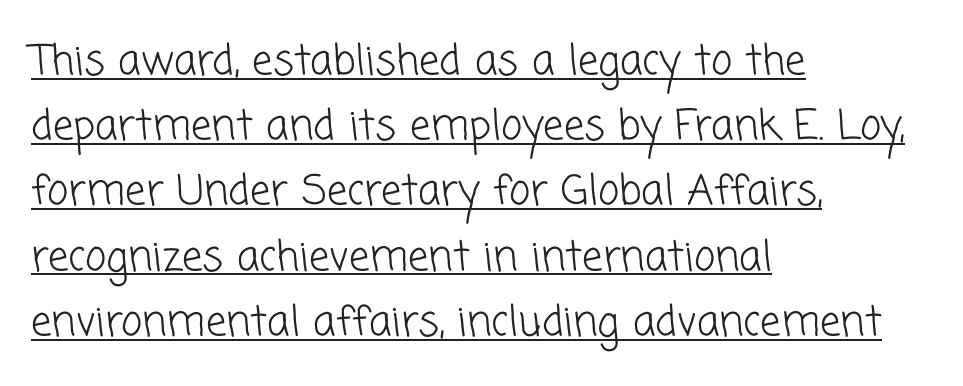
{"serif": "no", "bold": "no", "weight": "light", "width": "normal", "stroke_contrast": "low", "x_height": "medium", "monospaced": "no", "underline": "yes", "align": "left", "line_spacing": "normal", "line_spacing_ratio": 1.59, "letter_spacing": "normal", "letter_spacing_em": 0.0, "glyph_px": 41}
